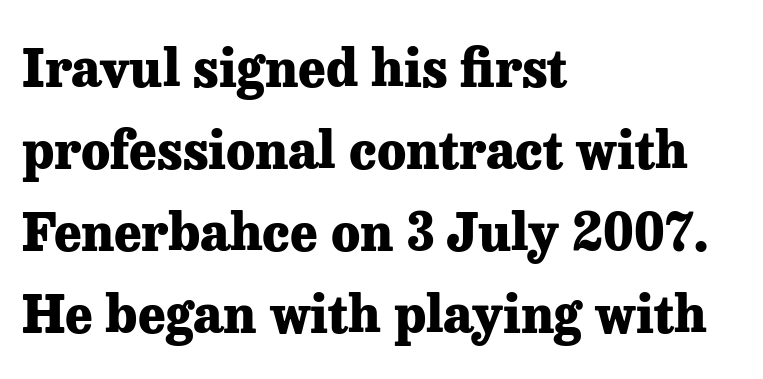
The image shows 52 px heavy serif type, upright; set left-aligned, normal line spacing (1.58x), normal letter spacing, not underlined; low stroke contrast and a medium x-height.
